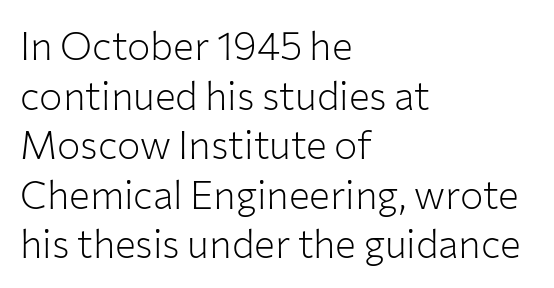
The image shows 39 px light sans-serif type, upright; set left-aligned, normal line spacing (1.27x), normal letter spacing, not underlined; low stroke contrast and a medium x-height.
